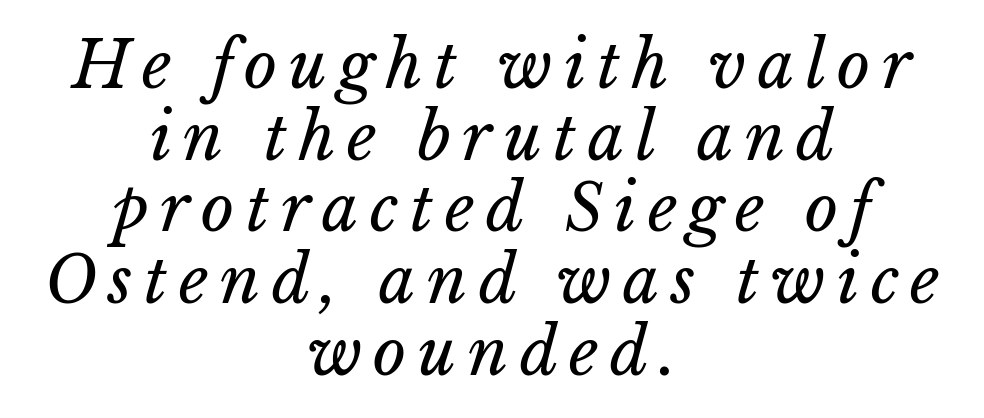
The image shows 64 px regular-weight type; set centered, tight line spacing (1.12x), not underlined; low stroke contrast and a medium x-height.
